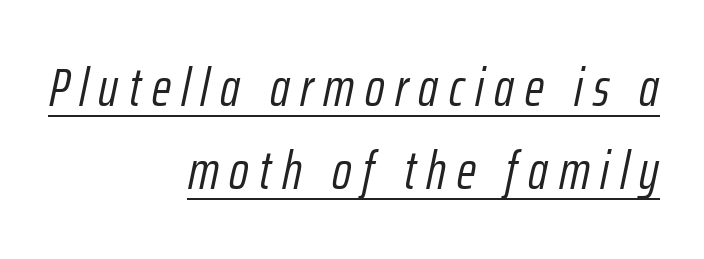
The image shows 53 px light, condensed type, italic (leaning right); set right-aligned, normal line spacing (1.57x), unusually wide letter spacing (+0.2 em), underlined; low stroke contrast and a medium x-height.
